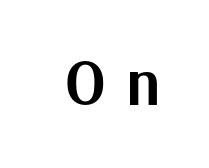
The image shows 59 px sans-serif type, upright; set unusually wide letter spacing (+0.36 em), not underlined; medium stroke contrast and a medium x-height.
